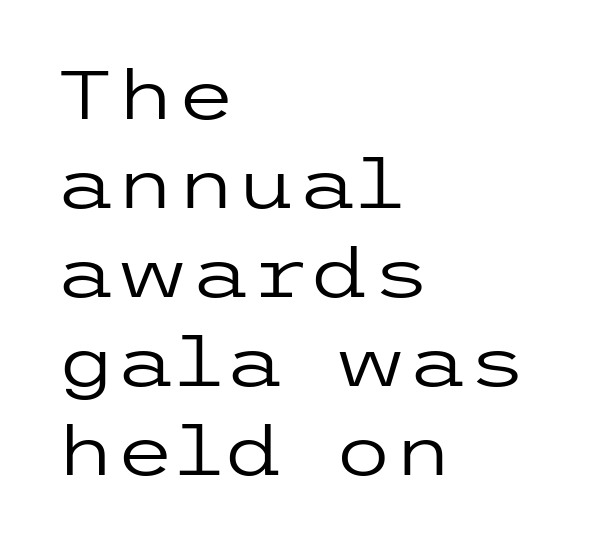
Q: Is the text bold? A: No.
Q: Is the text italic (slanted)? A: No, it is upright.
Q: Is the typeface a serif or a sans-serif typeface? A: Sans-serif.
Q: Is the text underlined? A: No.
Q: How is the paragraph aligned? A: Left-aligned.
Q: Is the spacing between letters normal or unusually wide? A: Normal.
Q: Is the spacing between lines tight, normal or loose? A: Normal.
Q: Width (condensed, normal, or wide)? A: Wide.
Q: Stroke contrast? A: Low.
Q: x-height? A: Medium.
